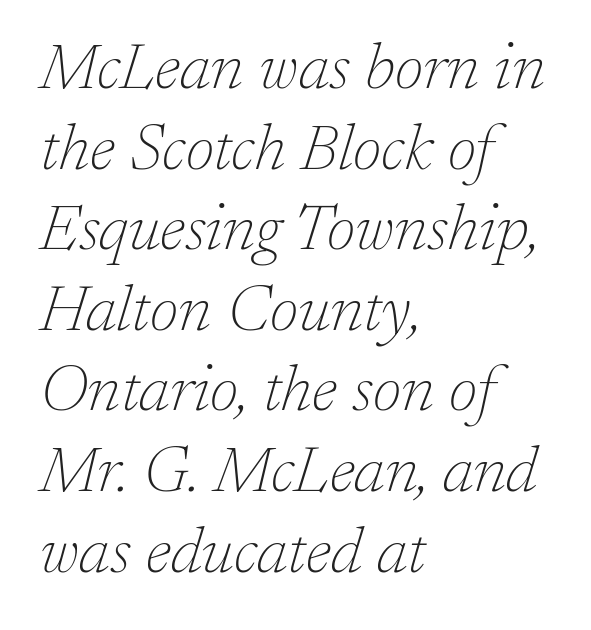
The image shows 65 px thin serif type, italic (leaning right); set left-aligned, line spacing 1.24x, normal letter spacing, not underlined; low stroke contrast and a medium x-height.
